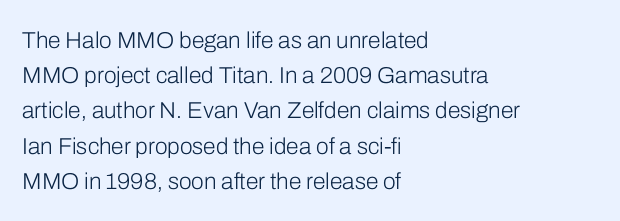
A typesetter would call this leading conventional body-copy spacing. Casual observation: everything's shoved over to the left. Counters stay open thanks to moderate or lighter strokes. The lettering stays uniformly vertical, giving the passage a roman look. No extra tracking has been applied to these lines. The gap between lines stays unmarked.
